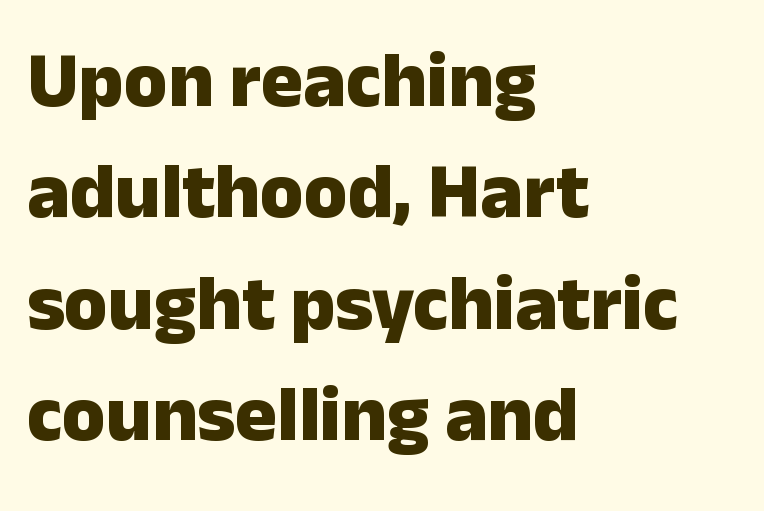
The image shows 79 px heavy sans-serif type, upright; set left-aligned, normal line spacing (1.41x), normal letter spacing, not underlined; low stroke contrast and a medium x-height.
